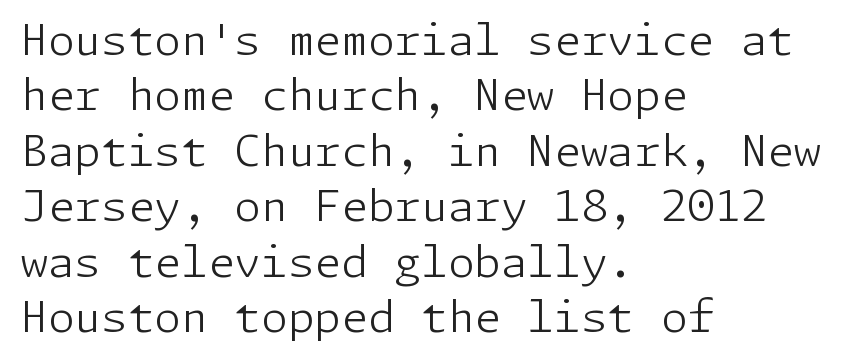
Q: Is the text bold? A: No.
Q: Is the text italic (slanted)? A: No, it is upright.
Q: Is the typeface a serif or a sans-serif typeface? A: Sans-serif.
Q: Is the text underlined? A: No.
Q: How is the paragraph aligned? A: Left-aligned.
Q: Is the spacing between letters normal or unusually wide? A: Normal.
Q: Is the spacing between lines tight, normal or loose? A: Normal.
Q: Width (condensed, normal, or wide)? A: Normal.
Q: Stroke contrast? A: Low.
Q: x-height? A: Medium.
